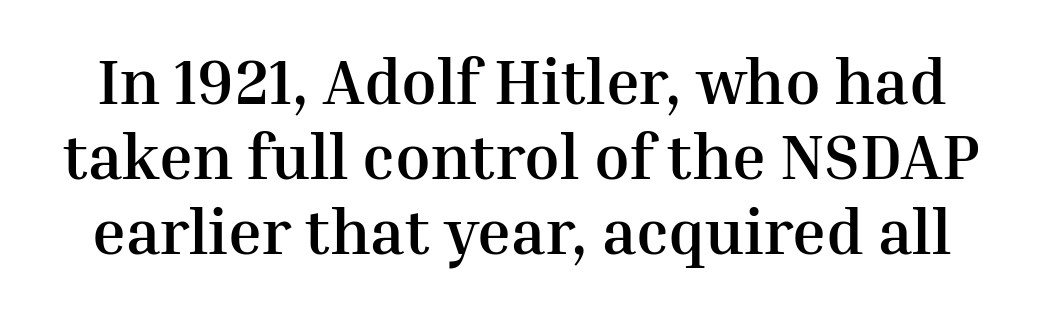
Decoration check: the copy has no underline. The typesetting leans heavy: a genuine bold. Short note: letters normally spaced. These lines are rendered in a variable-pitch font. Each letter's strokes conclude with small projecting serifs. Rendered with straight, roman letterforms.
